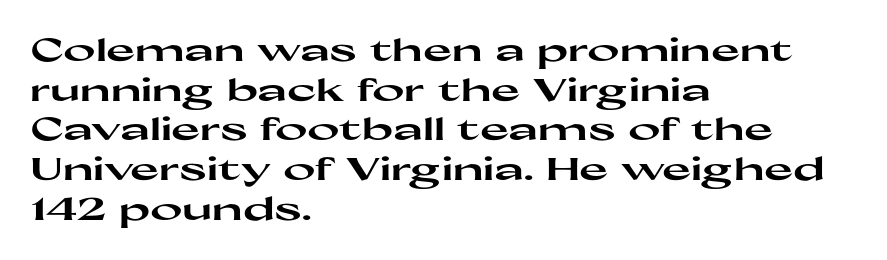
{"serif": "no", "italic": "no", "bold": "yes", "weight": "heavy", "width": "wide", "stroke_contrast": "high", "x_height": "medium", "monospaced": "no", "underline": "no", "align": "left", "line_spacing": "normal", "line_spacing_ratio": 1.28, "letter_spacing": "normal", "letter_spacing_em": 0.0, "glyph_px": 31}
